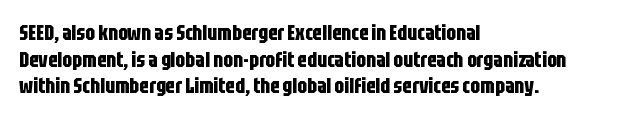
The image shows 21 px bold type, upright; set left-aligned, normal line spacing (1.27x), normal letter spacing, not underlined.
